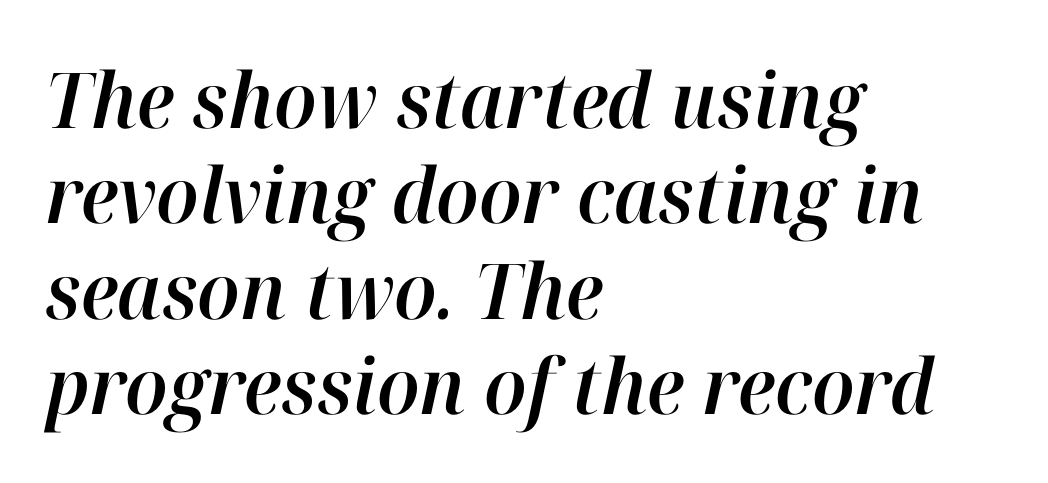
Line starts are locked; line ends wander. Proportional: the letters do not fall into vertical columns. Between one letter and the next there's only the usual sliver of space. Every character sits at an angle, as italics do. Bare-footed words on every line.
